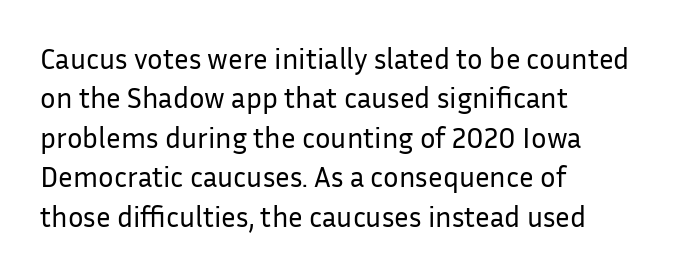
You could not count columns in this text — the font is proportionally spaced. In terms of letterspacing, this is plain default setting. The rag falls on the right side of this text block. This rendering features lettering with no underline. How would I describe the line gaps? Plain and ordinary. Unlike italic type, these characters show no tilt at all.
